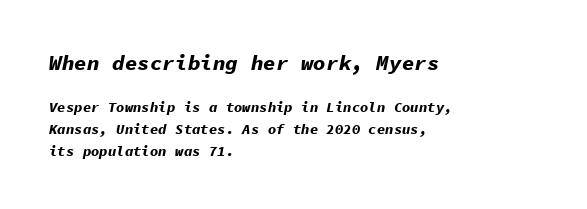
Q: Is the text bold? A: Yes.
Q: Is the text italic (slanted)? A: Yes, it leans right by about 11 degrees.
Q: Is the text underlined? A: No.
Q: How is the paragraph aligned? A: Left-aligned.
Q: Is the spacing between letters normal or unusually wide? A: Normal.
Q: Is the spacing between lines tight, normal or loose? A: Normal.
Q: Which block of text is set in a larger size, the first (top) or the second (bottom)? A: The first (top) one.
